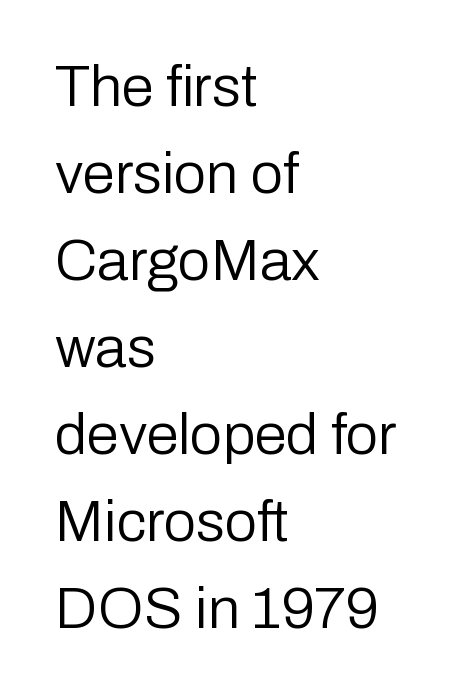
{"serif": "no", "italic": "no", "bold": "no", "weight": "regular", "width": "normal", "stroke_contrast": "low", "x_height": "medium", "monospaced": "no", "underline": "no", "align": "left", "line_spacing": "normal", "line_spacing_ratio": 1.5, "letter_spacing": "normal", "letter_spacing_em": 0.0, "glyph_px": 58}
